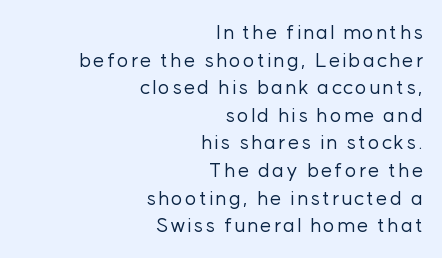
Q: Is the text bold? A: No.
Q: Is the text italic (slanted)? A: No, it is upright.
Q: Is the text underlined? A: No.
Q: How is the paragraph aligned? A: Right-aligned.
Q: Is the spacing between lines tight, normal or loose? A: Normal.
